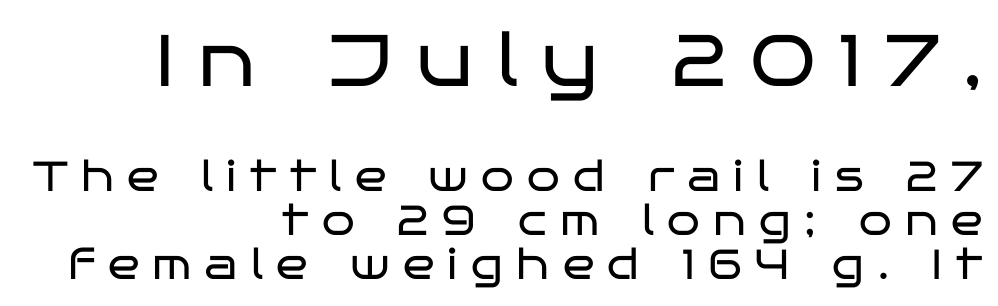
Q: Is the text bold? A: No.
Q: Is the text italic (slanted)? A: No, it is upright.
Q: Is the typeface a serif or a sans-serif typeface? A: Sans-serif.
Q: Is the text underlined? A: No.
Q: How is the paragraph aligned? A: Right-aligned.
Q: Is the spacing between letters normal or unusually wide? A: Unusually wide.
Q: Is the spacing between lines tight, normal or loose? A: Tight.
Q: Which block of text is set in a larger size, the first (top) or the second (bottom)? A: The first (top) one.
Q: Width (condensed, normal, or wide)? A: Wide.
Q: Stroke contrast? A: Low.
Q: x-height? A: Large.
Q: Monospaced? A: No.
